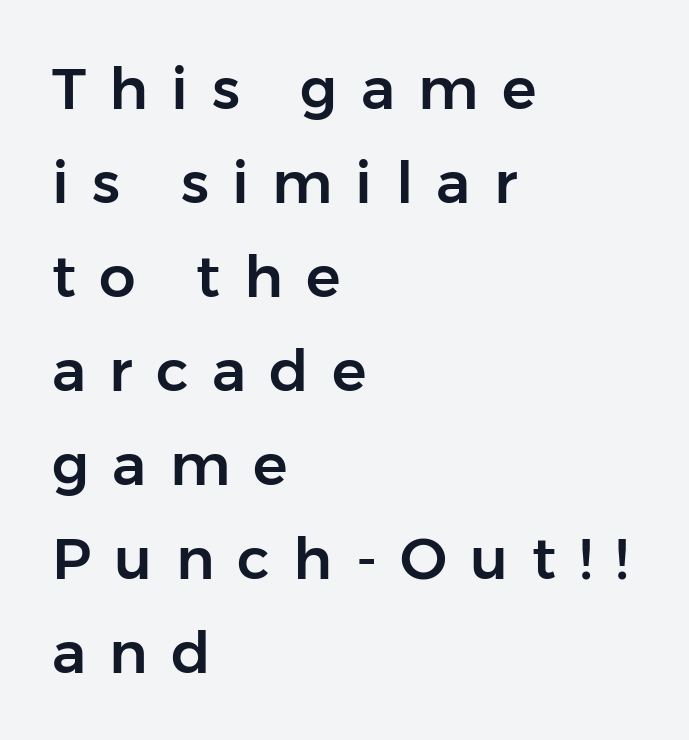
Q: Is the text italic (slanted)? A: No, it is upright.
Q: Is the typeface a serif or a sans-serif typeface? A: Sans-serif.
Q: Is the text underlined? A: No.
Q: How is the paragraph aligned? A: Left-aligned.
Q: Is the spacing between letters normal or unusually wide? A: Unusually wide.
Q: Is the spacing between lines tight, normal or loose? A: Normal.
Q: Width (condensed, normal, or wide)? A: Normal.
Q: Stroke contrast? A: Low.
Q: x-height? A: Medium.
Q: Monospaced? A: No.
